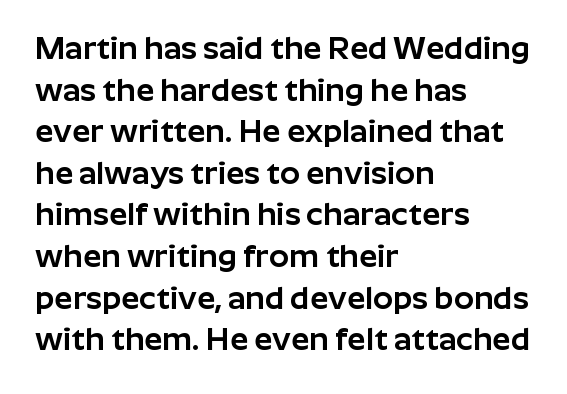
Q: Is the text italic (slanted)? A: No, it is upright.
Q: Is the typeface a serif or a sans-serif typeface? A: Sans-serif.
Q: Is the text underlined? A: No.
Q: How is the paragraph aligned? A: Left-aligned.
Q: Is the spacing between letters normal or unusually wide? A: Normal.
Q: Is the spacing between lines tight, normal or loose? A: Normal.
Q: Width (condensed, normal, or wide)? A: Normal.
Q: Stroke contrast? A: Low.
Q: x-height? A: Medium.
Q: Monospaced? A: No.
